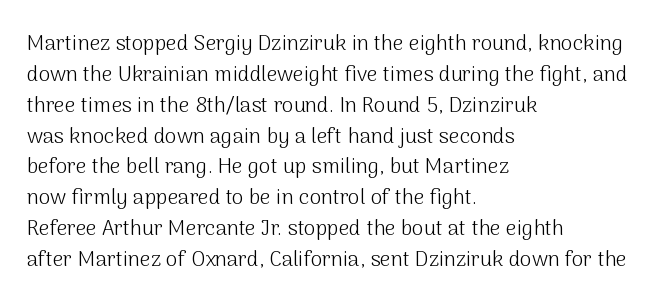
{"italic": "no", "bold": "no", "underline": "no", "align": "left", "line_spacing": "normal", "line_spacing_ratio": 1.47, "letter_spacing": "normal", "letter_spacing_em": 0.0, "glyph_px": 21}
